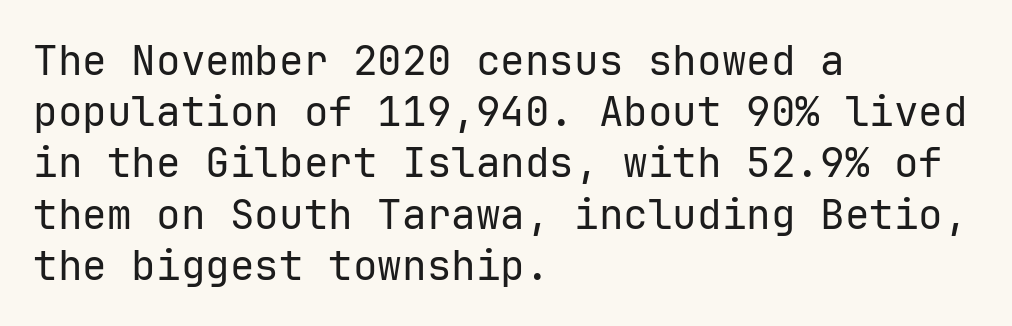
The image shows 41 px regular-weight sans-serif type, upright, monospaced; set left-aligned, normal line spacing (1.25x), normal letter spacing, not underlined; low stroke contrast and a medium x-height.
